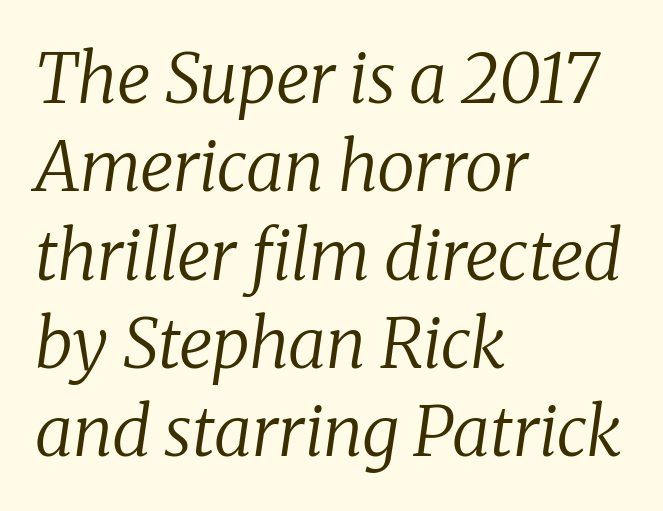
The space between consecutive lines is moderate. Letters have the restrained weight of plain body copy at most. Does extra space separate the letters? No, they use regular spacing. Note the varied advance widths — an 'i' is clearly narrower than an 'm'. The space directly below the letters is spotless. The paragraph has a hard left edge and a soft right edge.
